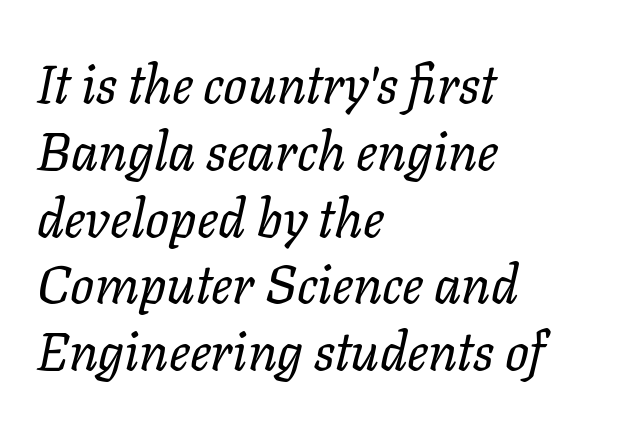
{"italic": "yes", "lean": "right", "slant_degrees": 11, "bold": "no", "weight": "regular", "width": "normal", "stroke_contrast": "low", "x_height": "medium", "monospaced": "no", "underline": "no", "align": "left", "line_spacing": "normal", "line_spacing_ratio": 1.26, "letter_spacing": "normal", "letter_spacing_em": 0.0, "glyph_px": 53}
